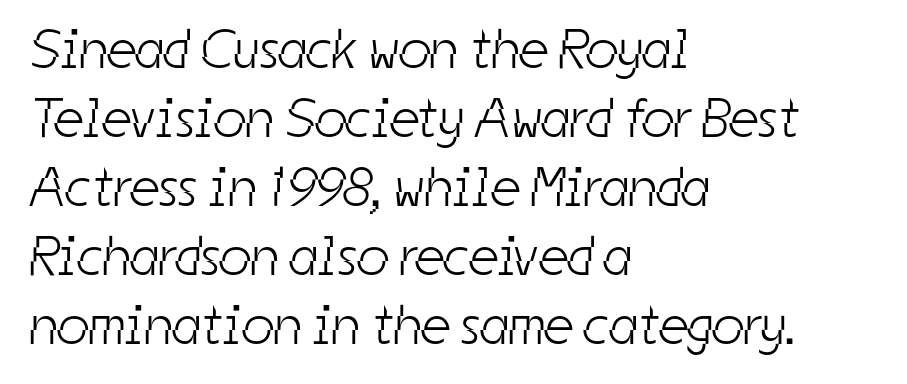
Which margin do the lines hug? The left one — the right edge is uneven. The baseline area is clear. This is not heavy type; no bold has been used. The letterforms sit shoulder to shoulder at normal distance. The typeface chosen for these lines omits serifs.
